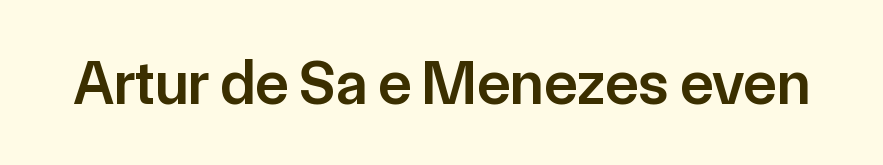
The passage shown is typed in a proportional face where columns would drift. Decoration check: the copy has no underline. Tracking here is standard; glyphs follow each other at the usual distance. Serif or sans? Sans — the stroke terminals are bare.
